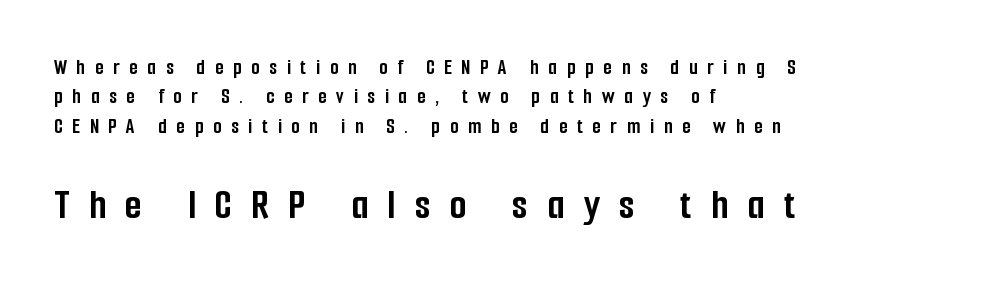
The image shows 44 px semibold, condensed sans-serif type, upright; set left-aligned, normal line spacing (1.34x), unusually wide letter spacing (+0.44 em), not underlined; the second (bottom) block is 2.0x larger; low stroke contrast and a medium x-height.
